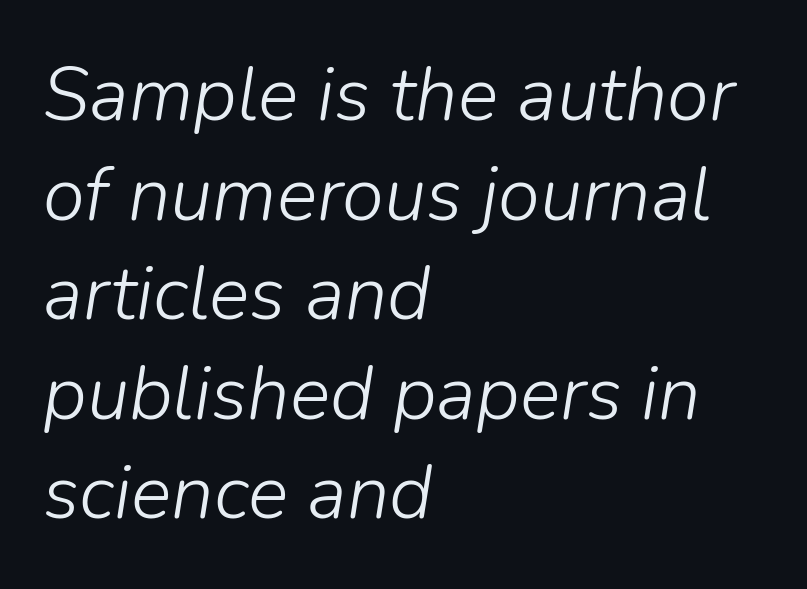
{"italic": "yes", "lean": "right", "slant_degrees": 9, "bold": "no", "weight": "light", "width": "normal", "stroke_contrast": "low", "x_height": "medium", "monospaced": "no", "underline": "no", "align": "left", "line_spacing": "normal", "line_spacing_ratio": 1.31, "letter_spacing": "normal", "letter_spacing_em": 0.0, "glyph_px": 76}
